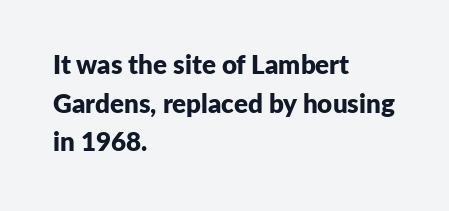
Q: Is the text bold? A: Yes.
Q: Is the text italic (slanted)? A: No, it is upright.
Q: Is the text underlined? A: No.
Q: How is the paragraph aligned? A: Left-aligned.
Q: Is the spacing between letters normal or unusually wide? A: Normal.
Q: Is the spacing between lines tight, normal or loose? A: Normal.
